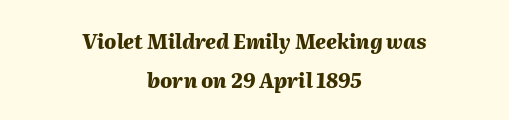
Type without underlining. The letters sit at their default tracking, neither squeezed nor spread. Leftover space on each line is divided equally before and after the words. Chunky letters — that's bold for sure.
